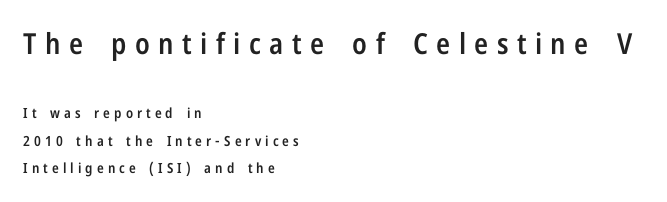
The image shows 29 px semibold, condensed sans-serif type, upright; set left-aligned, loose line spacing (1.97x), unusually wide letter spacing (+0.29 em), not underlined; the first (top) block is 2.07x larger; low stroke contrast and a medium x-height.
